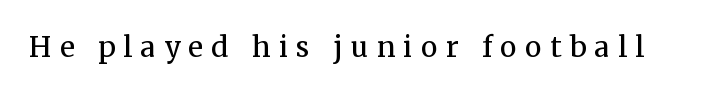
These lines have a slow, spaced-out rhythm from letter to letter. Decoration check: the copy has no underline. Character widths vary here, with narrow letters taking less room than wide ones. Weight: not bold — regular or lighter. Look at the bottom of the vertical strokes: they flare into serifs here.
